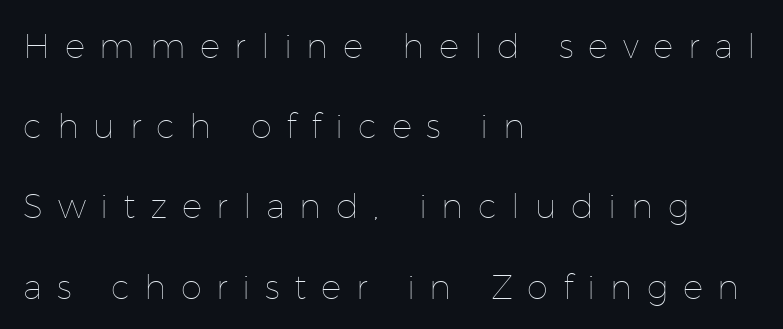
The image shows 34 px thin type, upright; set left-aligned, loose line spacing (2.36x), unusually wide letter spacing (+0.43 em), not underlined; low stroke contrast and a medium x-height.
